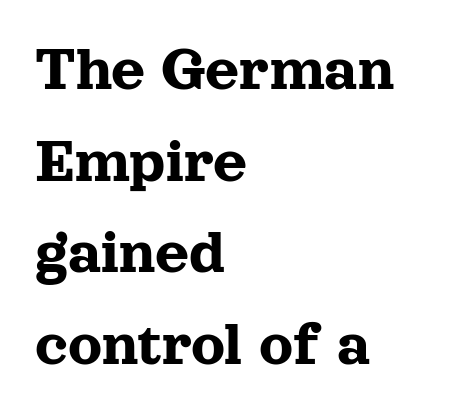
The passage shown has conventional tracking throughout. This is serif lettering, the kind often seen in printed books. The rendering uses natural spacing where letterforms have individual widths. Summary of vertical rhythm: regular, with standard interline spacing. The glyphs are unaccompanied by any horizontal stroke below them.
